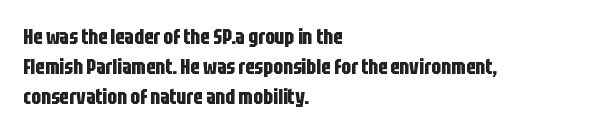
The image shows 21 px bold type, upright; set left-aligned, normal line spacing (1.42x), normal letter spacing, not underlined.
